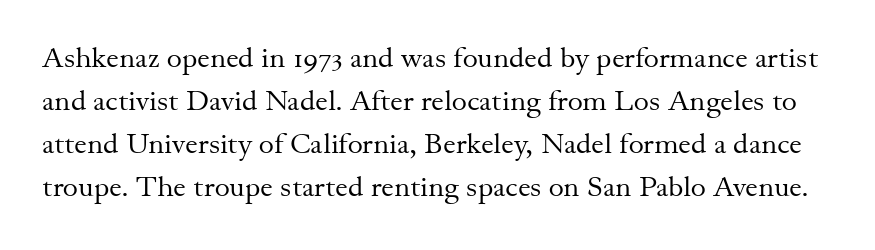
What stands out about the letter spacing? Nothing — it is the standard amount. A bare baseline throughout the passage. The rendering uses natural spacing where letterforms have individual widths. Notice how descenders clear the ascenders below comfortably — that's standard leading. I'd call this a serif setting — the letters wear small feet.
